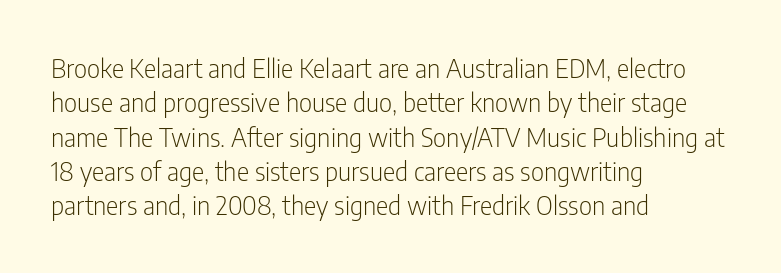
Q: Is the text bold? A: No.
Q: Is the text italic (slanted)? A: No, it is upright.
Q: Is the text underlined? A: No.
Q: How is the paragraph aligned? A: Left-aligned.
Q: Is the spacing between letters normal or unusually wide? A: Normal.
Q: Is the spacing between lines tight, normal or loose? A: Normal.
